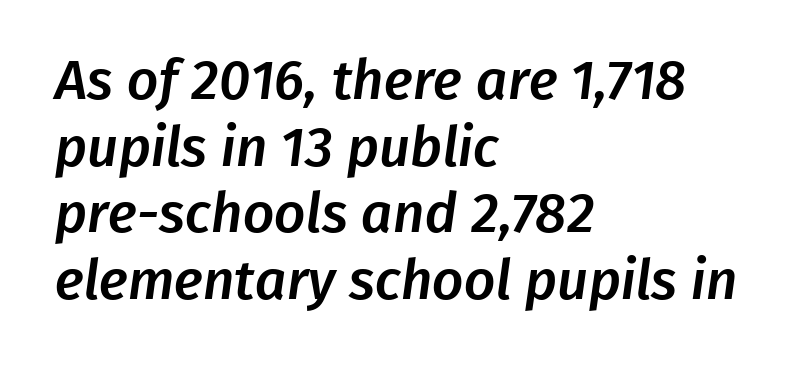
{"serif": "no", "width": "normal", "stroke_contrast": "low", "x_height": "medium", "monospaced": "no", "underline": "no", "align": "left", "line_spacing_ratio": 1.21, "letter_spacing": "normal", "letter_spacing_em": 0.0, "glyph_px": 55}
